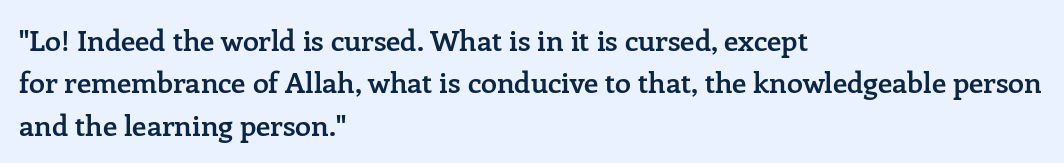
A typesetter would call this proportional, since set widths differ per character. The horizontal fit of the characters is conventional and even. You can tell from the footed stems that serif type was used. The face used here is a semibold: visibly heavier than regular, lighter than bold. Interline gaps are of average width in this sample.
